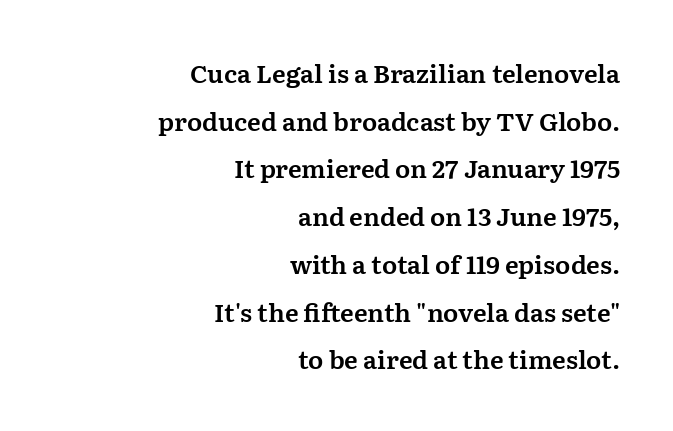
Q: Is the text italic (slanted)? A: No, it is upright.
Q: Is the text underlined? A: No.
Q: How is the paragraph aligned? A: Right-aligned.
Q: Is the spacing between letters normal or unusually wide? A: Normal.
Q: Is the spacing between lines tight, normal or loose? A: Loose.
